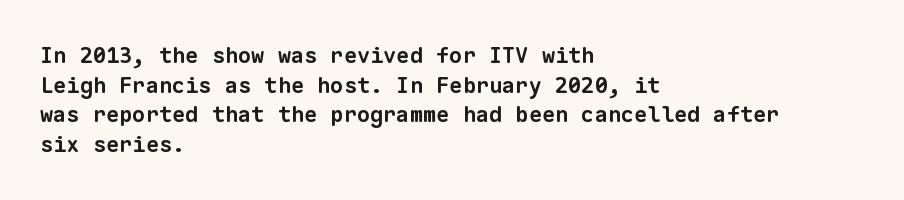
The image shows 22 px bold type; set left-aligned, normal line spacing (1.35x), normal letter spacing, not underlined.
